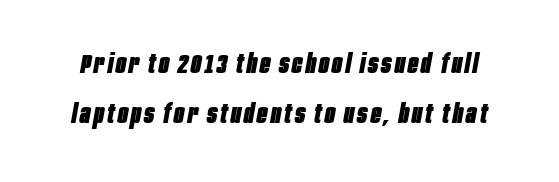
Q: Is the text bold? A: Yes.
Q: Is the text italic (slanted)? A: Yes, it leans right by about 10 degrees.
Q: Is the text underlined? A: No.
